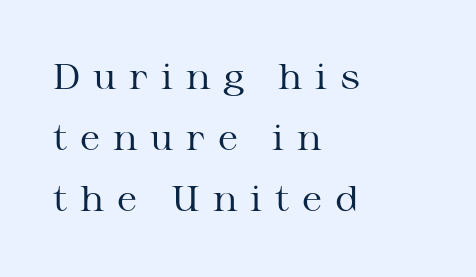
Between one letter and the next there's a generous, obvious gap. Unbolded letterforms with no extra heft. I'd call this a serif setting — the letters wear small feet. The space beneath each line is pristine and unruled. Ascenders rise straight up at ninety degrees. The passage shown is typed in a proportional face where columns would drift.
